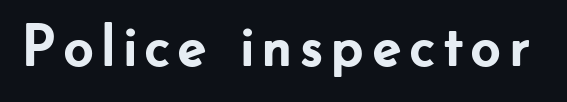
Q: Is the text bold? A: Yes.
Q: Is the text italic (slanted)? A: No, it is upright.
Q: Is the typeface a serif or a sans-serif typeface? A: Sans-serif.
Q: Is the text underlined? A: No.
Q: Width (condensed, normal, or wide)? A: Normal.
Q: Stroke contrast? A: Low.
Q: x-height? A: Small.
Q: Monospaced? A: No.
